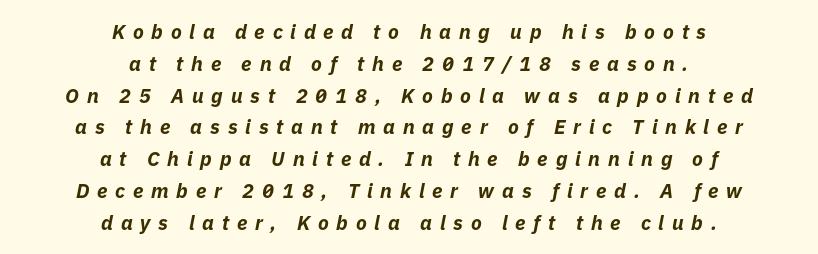
Words float on clear page, feet unadorned. The letterforms stand isolated, each surrounded by extra space. The glyphs have the mass of a bold cut. Visually the block forms a symmetrical silhouette, jagged on both flanks. The passage shown stacks its lines at a standard gap.
